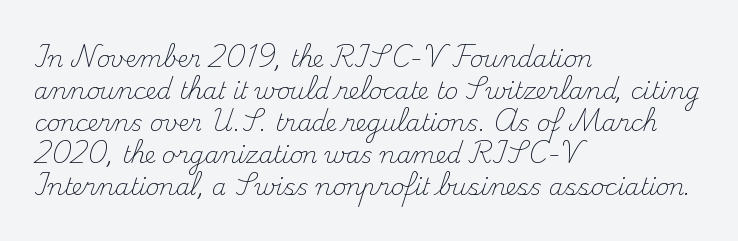
{"bold": "no", "underline": "no", "align": "left", "line_spacing": "normal", "line_spacing_ratio": 1.39, "letter_spacing": "normal", "letter_spacing_em": 0.0, "glyph_px": 23}
